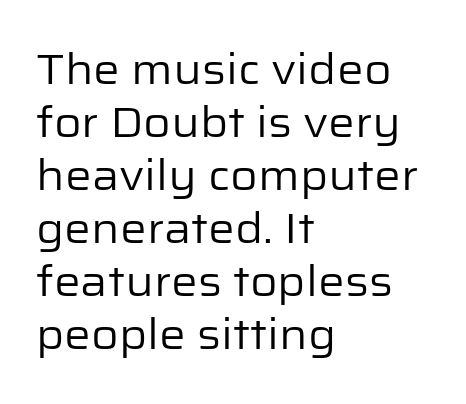
A typesetter would label this face a sans. Weight class: somewhere from thin through regular. Note the varied advance widths — an 'i' is clearly narrower than an 'm'. Vertical strokes here are truly vertical. Lines of text with bare space underneath.
